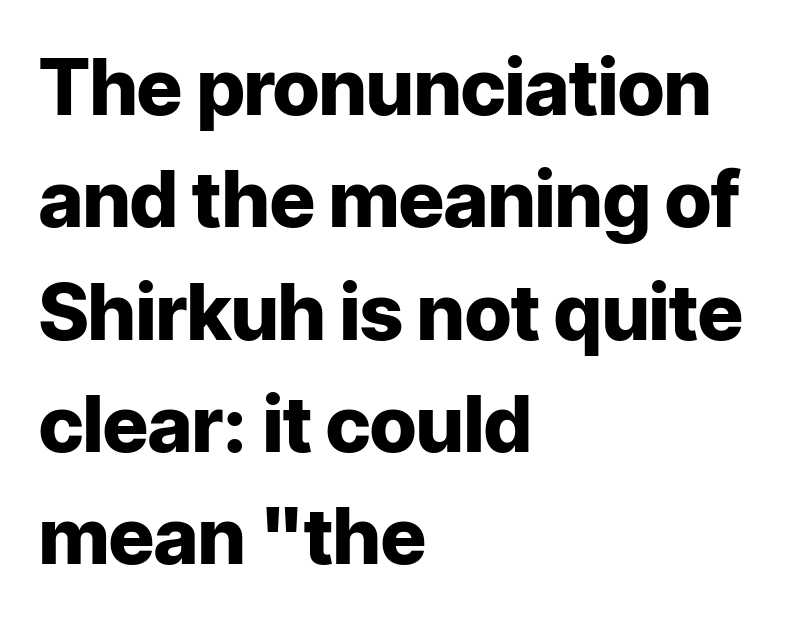
{"serif": "no", "italic": "no", "bold": "yes", "weight": "heavy", "width": "normal", "stroke_contrast": "low", "x_height": "medium", "monospaced": "no", "underline": "no", "align": "left", "line_spacing": "normal", "line_spacing_ratio": 1.44, "letter_spacing": "normal", "letter_spacing_em": 0.0, "glyph_px": 78}
